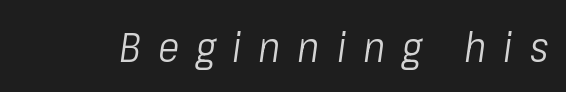
The tracking reads as deliberately expanded to a designer's eye. Bold? No — there's no thickening of the strokes. Proportional: the letters do not fall into vertical columns. Any mark beneath the type? The region is blank. A typesetter would mark this as italic.
